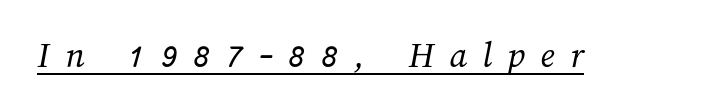
{"bold": "no", "weight": "regular", "width": "normal", "stroke_contrast": "medium", "x_height": "medium", "monospaced": "no", "underline": "yes", "letter_spacing": "wide", "letter_spacing_em": 0.42, "glyph_px": 37}
